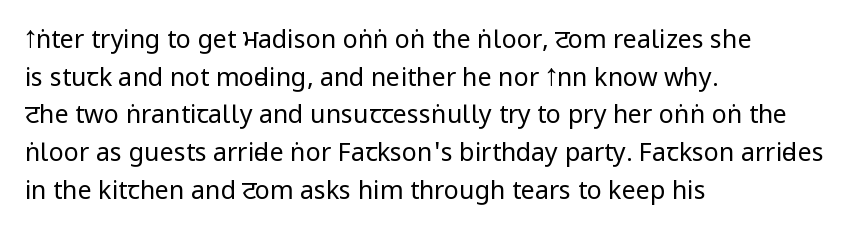
{"italic": "no", "bold": "no", "underline": "no", "align": "left", "line_spacing": "normal", "line_spacing_ratio": 1.51, "letter_spacing": "normal", "letter_spacing_em": 0.0, "glyph_px": 25}
